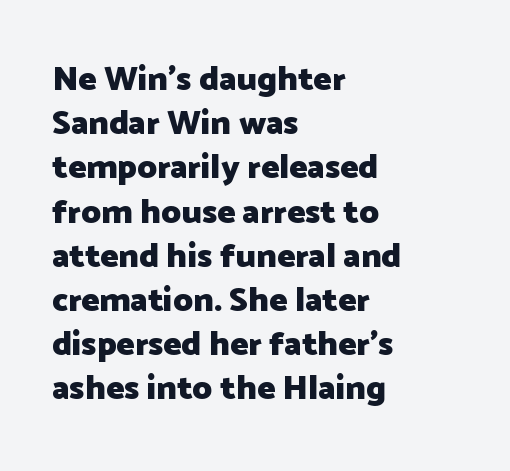
{"serif": "no", "italic": "no", "bold": "yes", "weight": "heavy", "width": "normal", "stroke_contrast": "low", "x_height": "medium", "monospaced": "no", "underline": "no", "align": "left", "line_spacing": "normal", "line_spacing_ratio": 1.3, "letter_spacing": "normal", "letter_spacing_em": 0.0, "glyph_px": 34}
